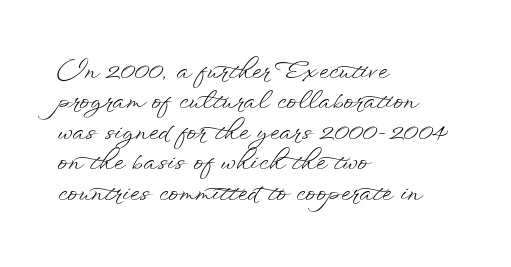
The image shows 24 px text type; set left-aligned, normal line spacing (1.27x), normal letter spacing, not underlined.
